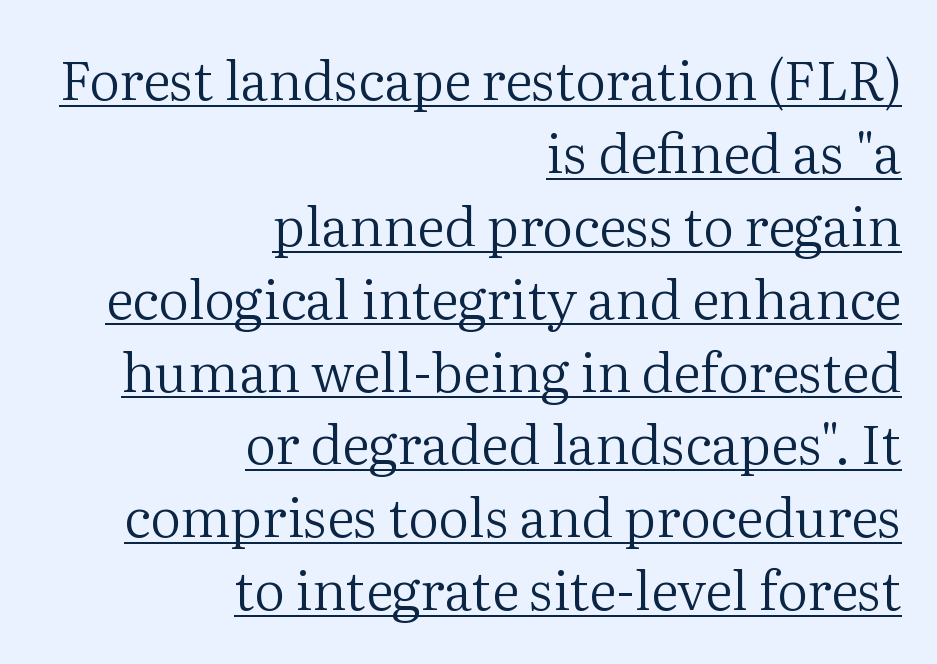
Q: Is the text bold? A: No.
Q: Is the text italic (slanted)? A: No, it is upright.
Q: Is the typeface a serif or a sans-serif typeface? A: Serif.
Q: Is the text underlined? A: Yes.
Q: How is the paragraph aligned? A: Right-aligned.
Q: Is the spacing between letters normal or unusually wide? A: Normal.
Q: Is the spacing between lines tight, normal or loose? A: Normal.
Q: Width (condensed, normal, or wide)? A: Normal.
Q: Stroke contrast? A: Medium.
Q: x-height? A: Medium.
Q: Monospaced? A: No.
